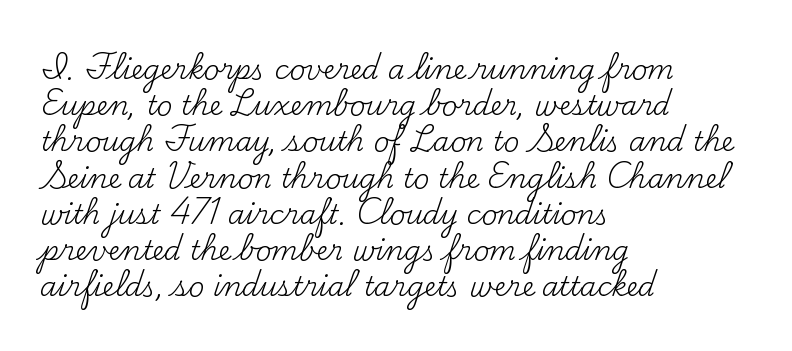
{"bold": "no", "underline": "no", "align": "left", "line_spacing": "normal", "line_spacing_ratio": 1.34, "letter_spacing": "normal", "letter_spacing_em": 0.0, "glyph_px": 27}
